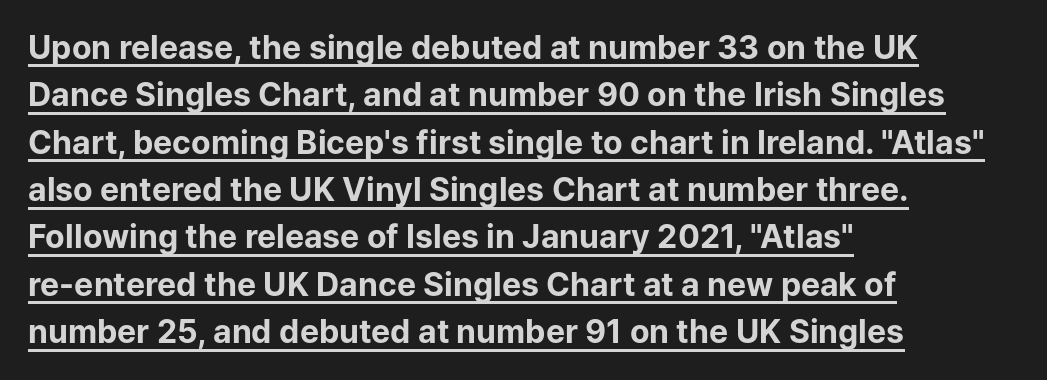
The image shows 32 px bold sans-serif type, upright; set left-aligned, normal line spacing (1.48x), normal letter spacing, underlined; low stroke contrast and a medium x-height.
